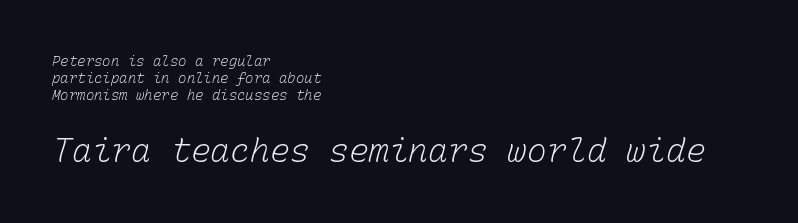
Note the uniform advance width — an 'i' takes as much space as an 'm'. Line beginnings align vertically; line endings do not. Decoration check: the copy has no underline. This sample uses plain, unmodified letter spacing. Compare the two chunks: the lower has the greater cap height.
